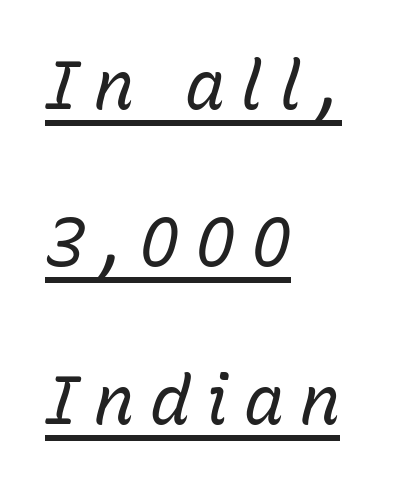
{"italic": "yes", "lean": "right", "slant_degrees": 15, "bold": "no", "weight": "regular", "width": "normal", "stroke_contrast": "low", "x_height": "medium", "monospaced": "no", "underline": "yes", "align": "left", "line_spacing": "loose", "line_spacing_ratio": 2.35, "letter_spacing": "wide", "letter_spacing_em": 0.23, "glyph_px": 67}
